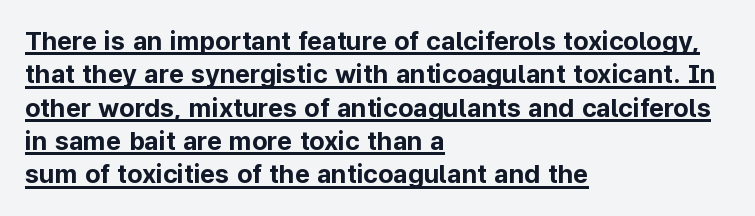
Q: Is the text bold? A: Yes.
Q: Is the text italic (slanted)? A: No, it is upright.
Q: Is the text underlined? A: Yes.
Q: How is the paragraph aligned? A: Left-aligned.
Q: Is the spacing between letters normal or unusually wide? A: Normal.
Q: Is the spacing between lines tight, normal or loose? A: Normal.
